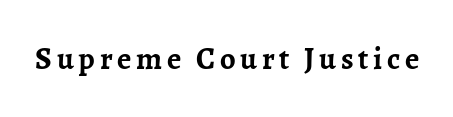
Q: Is the text bold? A: Yes.
Q: Is the text italic (slanted)? A: No, it is upright.
Q: Is the typeface a serif or a sans-serif typeface? A: Serif.
Q: Is the text underlined? A: No.
Q: Width (condensed, normal, or wide)? A: Normal.
Q: Stroke contrast? A: Low.
Q: x-height? A: Medium.
Q: Monospaced? A: No.
